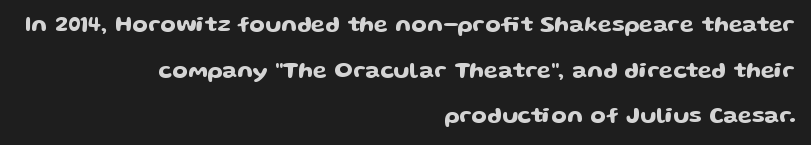
{"italic": "no", "underline": "no", "align": "right", "line_spacing": "loose", "line_spacing_ratio": 1.98, "letter_spacing": "normal", "letter_spacing_em": 0.0, "glyph_px": 23}
